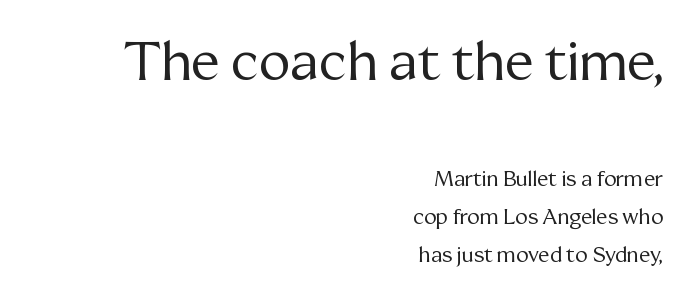
Characters follow at the spacing the type designer built in. The glyphs in this specimen are seriffed. Spacing verdict: proportional, widths tailored to each character. In terms of posture, this sample is upright. The paragraph shown leans on its right margin.
